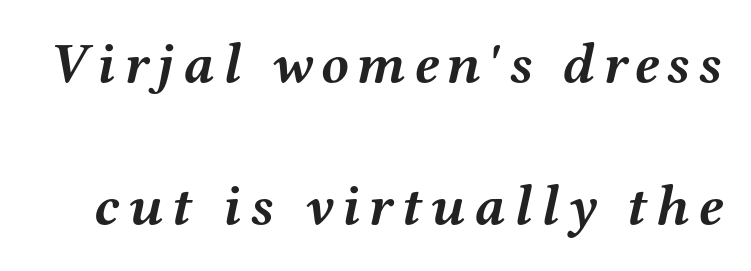
{"serif": "yes", "italic": "yes", "lean": "right", "slant_degrees": 12, "bold": "yes", "weight": "semibold", "width": "wide", "stroke_contrast": "medium", "x_height": "medium", "monospaced": "no", "underline": "no", "line_spacing": "loose", "line_spacing_ratio": 2.5, "glyph_px": 57}
